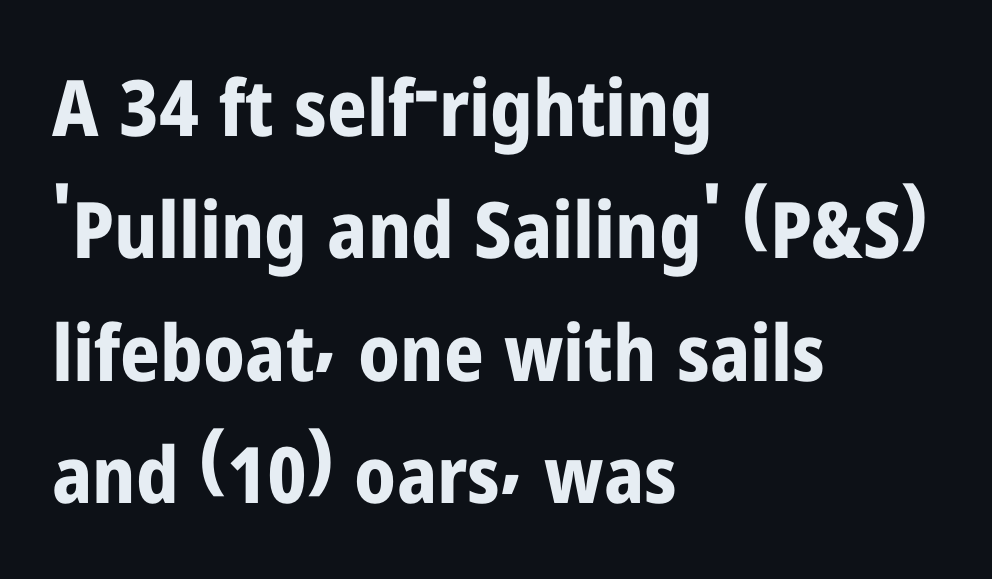
Here the designer chose a conventional face with non-uniform glyph widths. Type style note: lacks serifs. How are the letters spaced? Ordinarily, with no added tracking. The lettering stays uniformly vertical, giving the passage a roman look.
